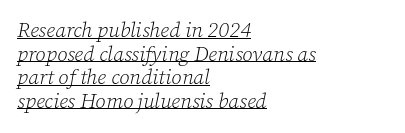
{"italic": "yes", "lean": "right", "slant_degrees": 12, "bold": "no", "underline": "yes", "align": "left", "line_spacing": "tight", "line_spacing_ratio": 1.12, "letter_spacing": "normal", "letter_spacing_em": 0.0, "glyph_px": 21}
